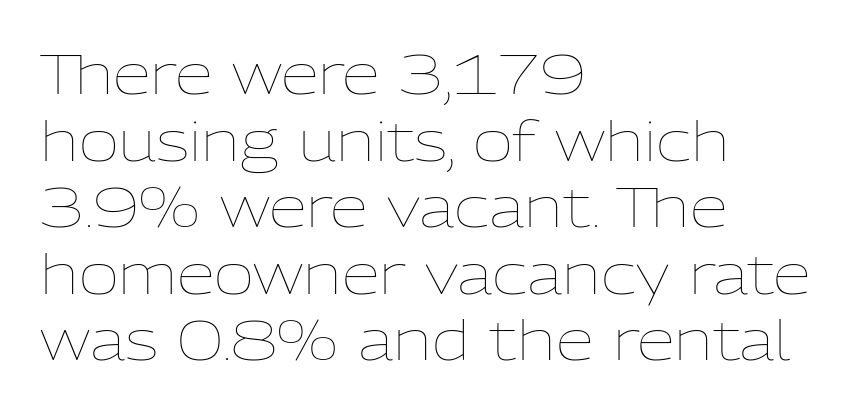
The image shows 55 px thin type, upright; set left-aligned, line spacing 1.21x, normal letter spacing, not underlined; low stroke contrast and a medium x-height.
